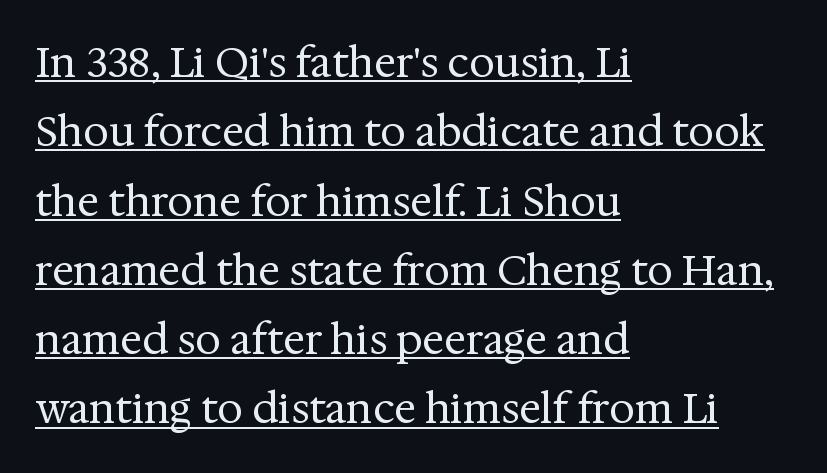
Q: Is the text bold? A: No.
Q: Is the text italic (slanted)? A: No, it is upright.
Q: Is the typeface a serif or a sans-serif typeface? A: Serif.
Q: Is the text underlined? A: Yes.
Q: How is the paragraph aligned? A: Left-aligned.
Q: Is the spacing between letters normal or unusually wide? A: Normal.
Q: Is the spacing between lines tight, normal or loose? A: Normal.
Q: Width (condensed, normal, or wide)? A: Normal.
Q: Stroke contrast? A: Medium.
Q: x-height? A: Medium.
Q: Monospaced? A: No.
